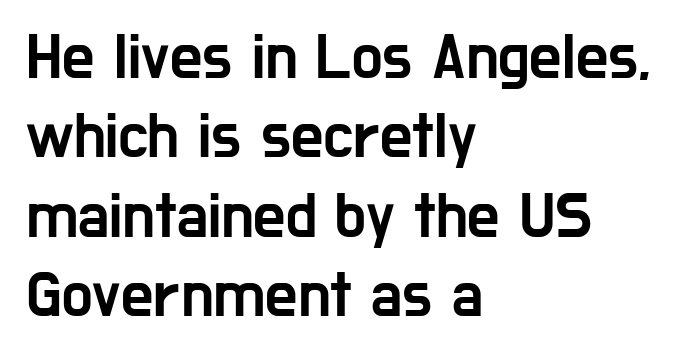
These lines are composed in type without serifs. The face used here is proportionally spaced, like ordinary book or web type. Horizontally, the lines are justified to the leading edge only. Words float on clear page, feet unadorned.
